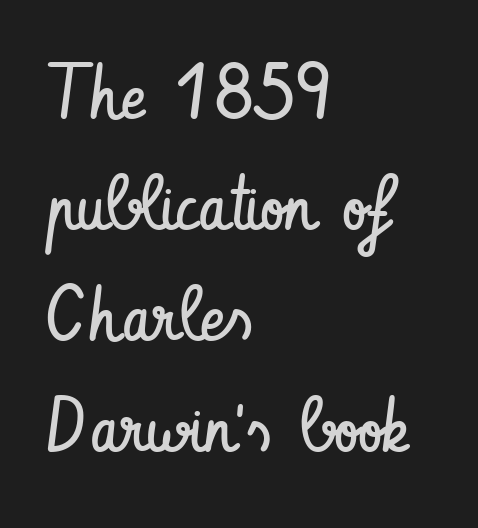
The image shows 76 px regular-weight, condensed sans-serif type, upright; set left-aligned, normal line spacing (1.46x), normal letter spacing, not underlined; low stroke contrast and a small x-height.
